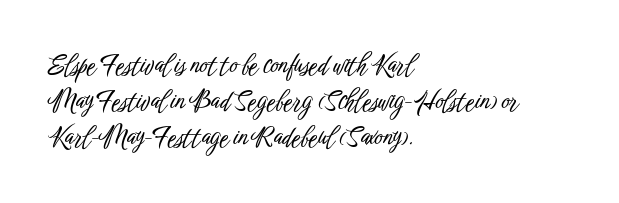
Q: Is the text italic (slanted)? A: Yes.
Q: Is the text underlined? A: No.
Q: How is the paragraph aligned? A: Left-aligned.
Q: Is the spacing between letters normal or unusually wide? A: Normal.
Q: Is the spacing between lines tight, normal or loose? A: Normal.
